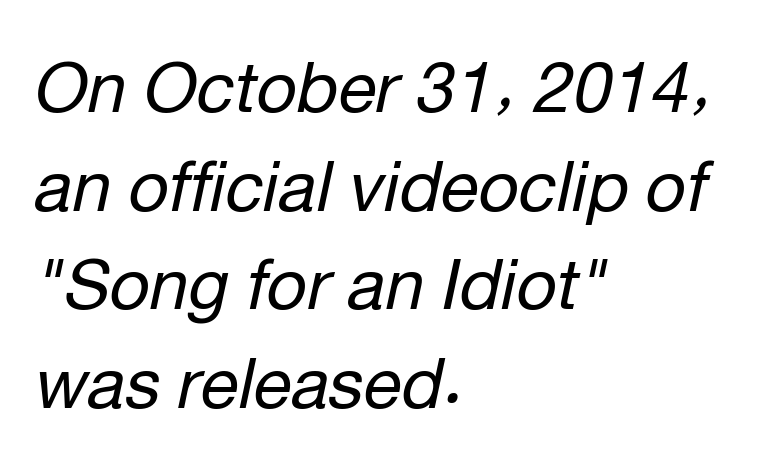
Q: Is the text bold? A: No.
Q: Is the text italic (slanted)? A: Yes, it leans right by about 12 degrees.
Q: Is the text underlined? A: No.
Q: How is the paragraph aligned? A: Left-aligned.
Q: Is the spacing between letters normal or unusually wide? A: Normal.
Q: Is the spacing between lines tight, normal or loose? A: Normal.
Q: Width (condensed, normal, or wide)? A: Normal.
Q: Stroke contrast? A: Low.
Q: x-height? A: Medium.
Q: Monospaced? A: No.
